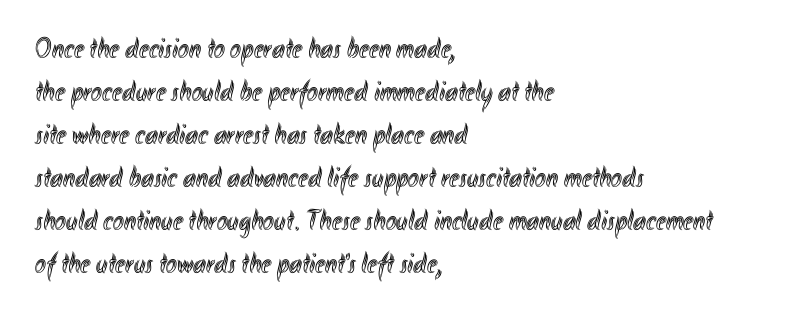
Type without underlining. Varying glyph widths throughout — classic text-font behaviour. Between one letter and the next there's only the usual sliver of space. Evenly set lines give the paragraph a standard silhouette. The compositor pushed each line to the left boundary.
